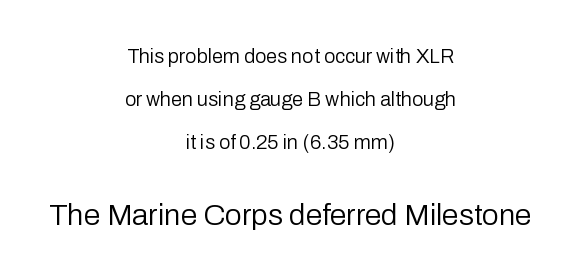
This rendering features lettering with no underline. Look at the glyph heights: the lower group is clearly the bigger setting. The typeface chosen for these lines omits serifs. You could not count columns in this text — the font is proportionally spaced. The weight tops out at a normal text grade.
